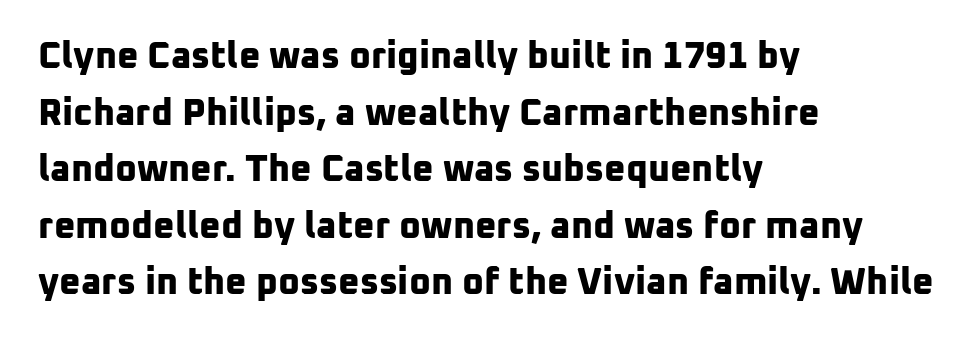
Font category for this specimen: sans-serif. The passage shown is typed in a proportional face where columns would drift. This rendering leaves character spacing at its baseline value. In terms of weight, the rendering is a true, heavy bold. If you measured baseline to baseline, you'd find a middling distance. The lines in this sample share a left origin and differ only in where they stop.
